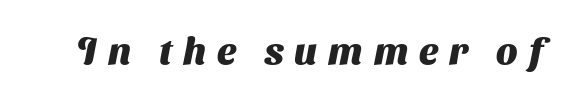
{"serif": "no", "bold": "yes", "weight": "heavy", "width": "normal", "stroke_contrast": "medium", "x_height": "medium", "monospaced": "no", "underline": "no", "letter_spacing": "wide", "letter_spacing_em": 0.29, "glyph_px": 38}
